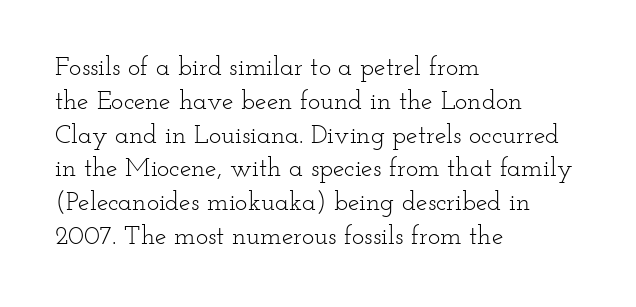
Q: Is the text bold? A: No.
Q: Is the text italic (slanted)? A: No, it is upright.
Q: Is the text underlined? A: No.
Q: How is the paragraph aligned? A: Left-aligned.
Q: Is the spacing between letters normal or unusually wide? A: Normal.
Q: Is the spacing between lines tight, normal or loose? A: Normal.
